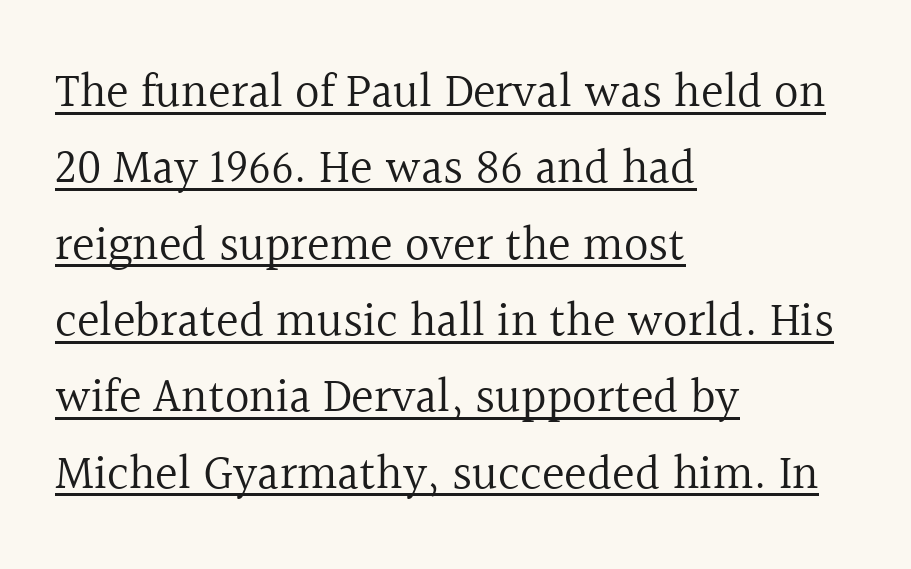
The image shows 48 px regular-weight serif type, upright; set left-aligned, normal line spacing (1.59x), normal letter spacing, underlined; a medium x-height.
